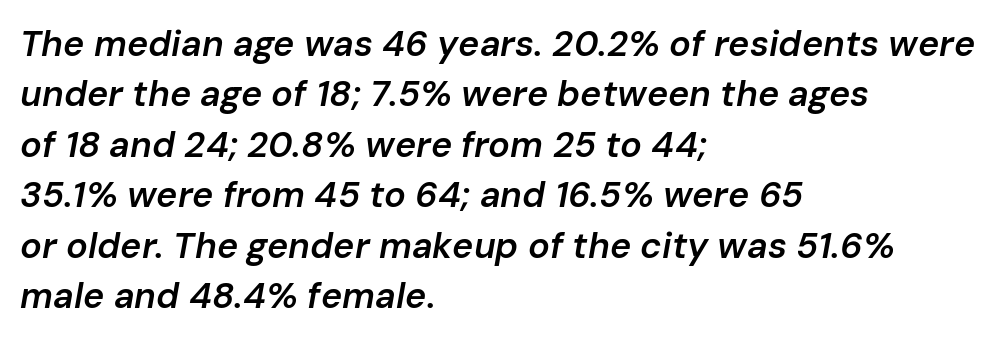
The image shows 36 px semibold type, italic (leaning right); set left-aligned, normal line spacing (1.4x), normal letter spacing, not underlined; low stroke contrast and a medium x-height.
